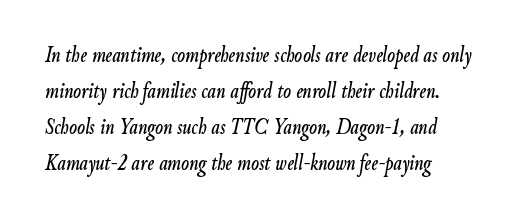
Q: Is the text italic (slanted)? A: Yes, it leans right by about 9 degrees.
Q: Is the text underlined? A: No.
Q: How is the paragraph aligned? A: Left-aligned.
Q: Is the spacing between letters normal or unusually wide? A: Normal.
Q: Is the spacing between lines tight, normal or loose? A: Normal.
